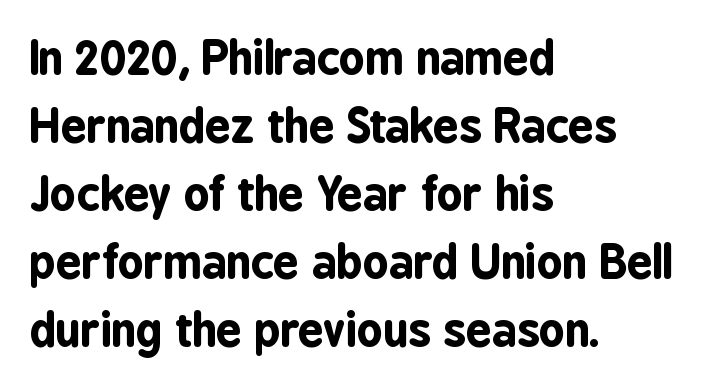
The image shows 45 px bold, condensed sans-serif type, upright; set left-aligned, normal line spacing (1.51x), normal letter spacing, not underlined; low stroke contrast and a medium x-height.
